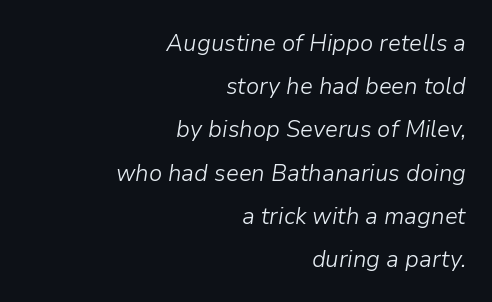
You can tell it's italic because the verticals aren't actually vertical. Spacing between characters is what you'd get straight out of the box. Check under the words: just untouched page. Horizontally, the lines are justified to the trailing edge only. The strokes carry an ordinary text weight at most.
